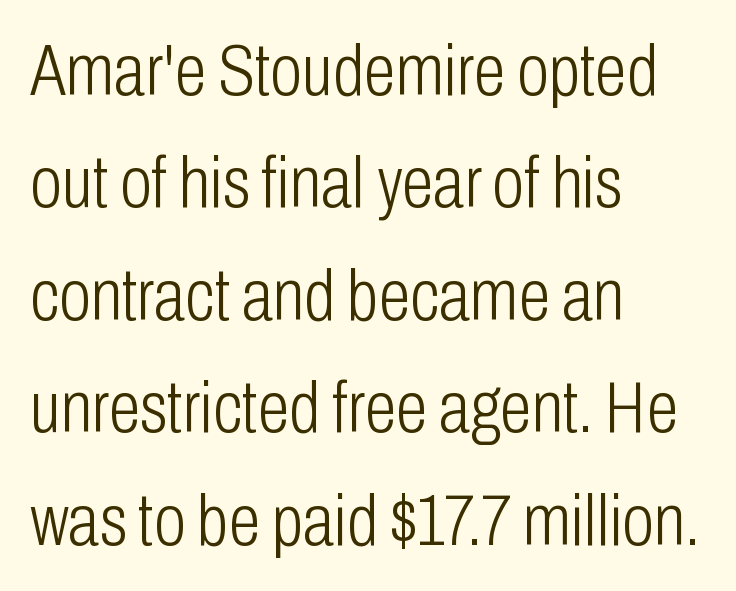
{"serif": "no", "italic": "no", "bold": "no", "weight": "light", "width": "condensed", "stroke_contrast": "low", "x_height": "medium", "monospaced": "no", "underline": "no", "align": "left", "line_spacing": "normal", "line_spacing_ratio": 1.54, "letter_spacing": "normal", "letter_spacing_em": 0.0, "glyph_px": 73}
